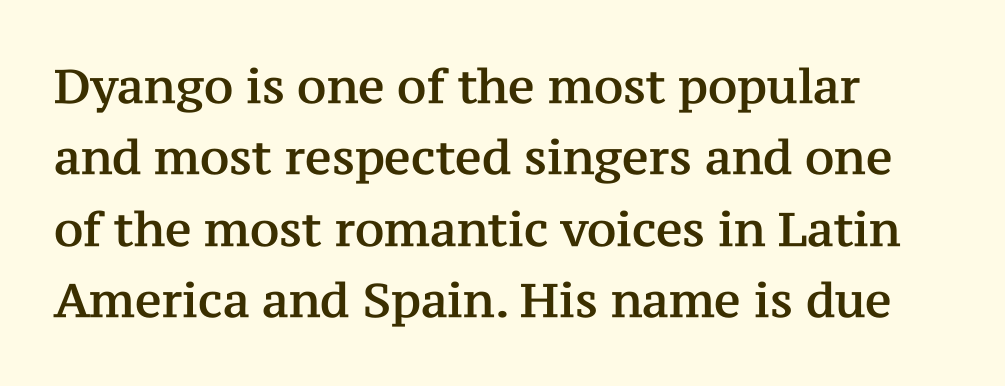
{"serif": "yes", "italic": "no", "width": "normal", "stroke_contrast": "medium", "x_height": "medium", "monospaced": "no", "underline": "no", "align": "left", "line_spacing": "normal", "line_spacing_ratio": 1.52, "letter_spacing": "normal", "letter_spacing_em": 0.0, "glyph_px": 47}
